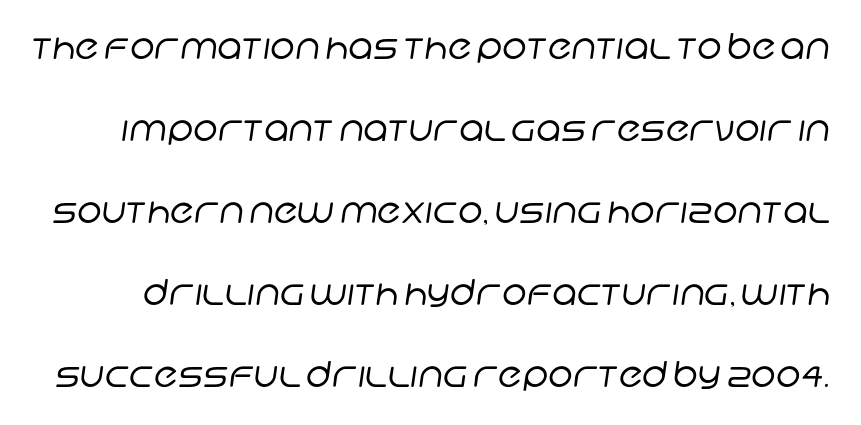
The gap between lines stays unmarked. What kind of face is this? One without serifs — a sans. Nothing heavy about these letters — not bold at all. How are the letters spaced? Ordinarily, with no added tracking.
